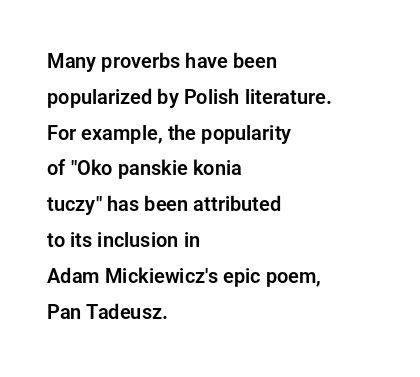
The image shows 20 px text type, upright; set left-aligned, line spacing 1.79x, normal letter spacing, not underlined.
